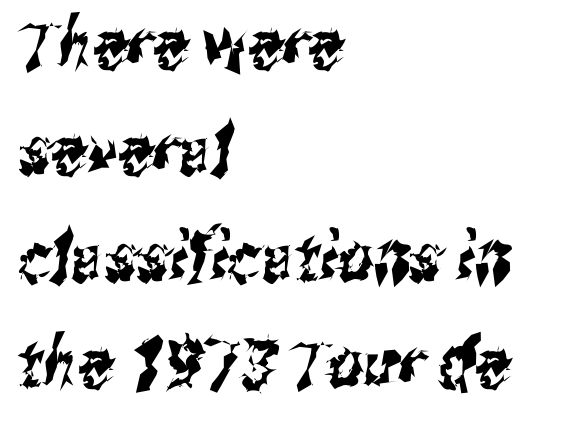
Q: Is the typeface a serif or a sans-serif typeface? A: Sans-serif.
Q: Is the text underlined? A: No.
Q: How is the paragraph aligned? A: Left-aligned.
Q: Is the spacing between letters normal or unusually wide? A: Normal.
Q: Is the spacing between lines tight, normal or loose? A: Normal.
Q: Width (condensed, normal, or wide)? A: Condensed.
Q: Stroke contrast? A: Medium.
Q: x-height? A: Medium.
Q: Monospaced? A: No.
